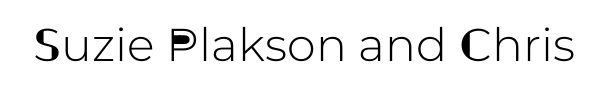
Nope, not italic — everything's standing straight. There is no visible air inserted between adjacent glyphs. A typesetter would label this face a sans. This rendering features lettering with no underline.
